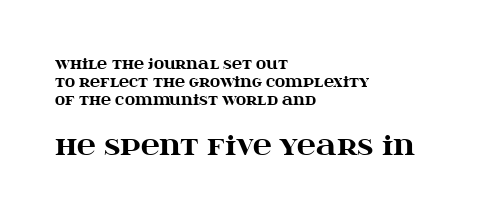
Q: Is the text bold? A: Yes.
Q: Is the text italic (slanted)? A: No, it is upright.
Q: Is the text underlined? A: No.
Q: How is the paragraph aligned? A: Left-aligned.
Q: Is the spacing between letters normal or unusually wide? A: Normal.
Q: Is the spacing between lines tight, normal or loose? A: Normal.
Q: Which block of text is set in a larger size, the first (top) or the second (bottom)? A: The second (bottom) one.
